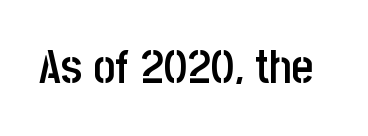
Q: Is the text bold? A: Semi-bold.
Q: Is the text italic (slanted)? A: No, it is upright.
Q: Is the typeface a serif or a sans-serif typeface? A: Sans-serif.
Q: Is the text underlined? A: No.
Q: Is the spacing between letters normal or unusually wide? A: Normal.
Q: Width (condensed, normal, or wide)? A: Condensed.
Q: Stroke contrast? A: Low.
Q: x-height? A: Large.
Q: Monospaced? A: No.
